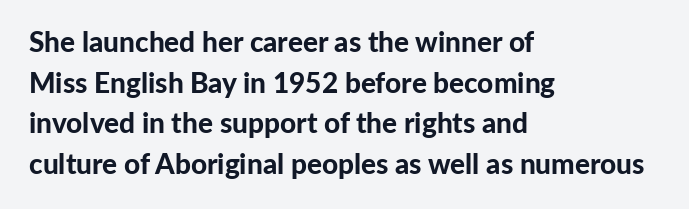
The image shows 28 px bold sans-serif type, upright; set left-aligned, normal line spacing (1.45x), normal letter spacing, not underlined; low stroke contrast and a medium x-height.
